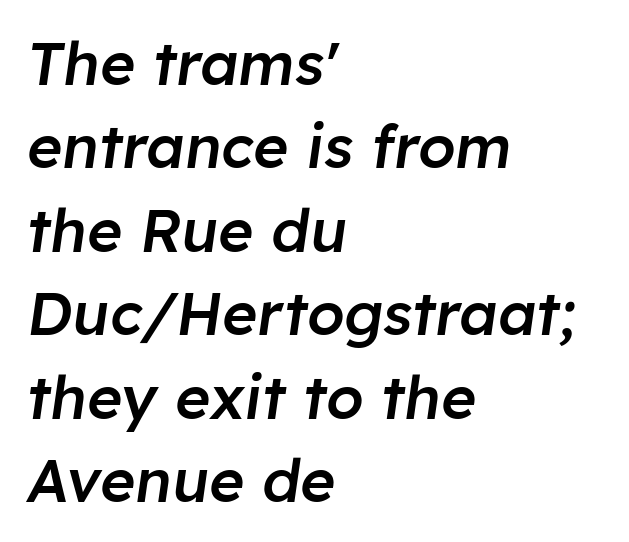
The image shows 60 px semibold type, italic (leaning right); set left-aligned, normal line spacing (1.39x), normal letter spacing, not underlined; low stroke contrast and a medium x-height.
